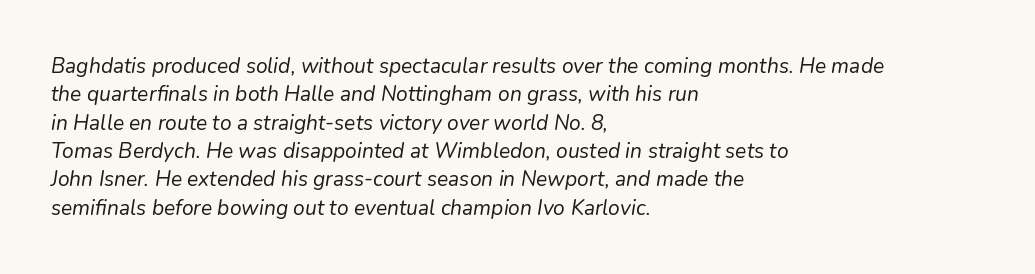
The image shows 21 px text type, italic (leaning right); set left-aligned, normal line spacing (1.35x), normal letter spacing, not underlined.
